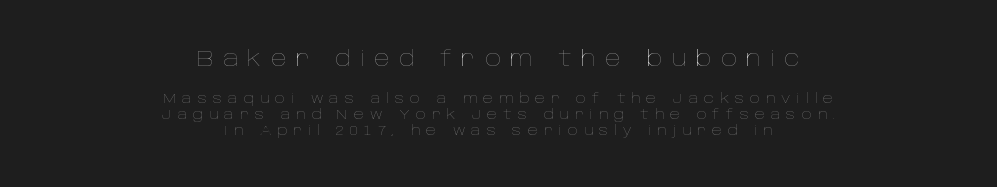
Q: Is the text bold? A: No.
Q: Is the text italic (slanted)? A: No, it is upright.
Q: Is the text underlined? A: No.
Q: How is the paragraph aligned? A: Centered.
Q: Is the spacing between letters normal or unusually wide? A: Unusually wide.
Q: Is the spacing between lines tight, normal or loose? A: Tight.
Q: Which block of text is set in a larger size, the first (top) or the second (bottom)? A: The first (top) one.
